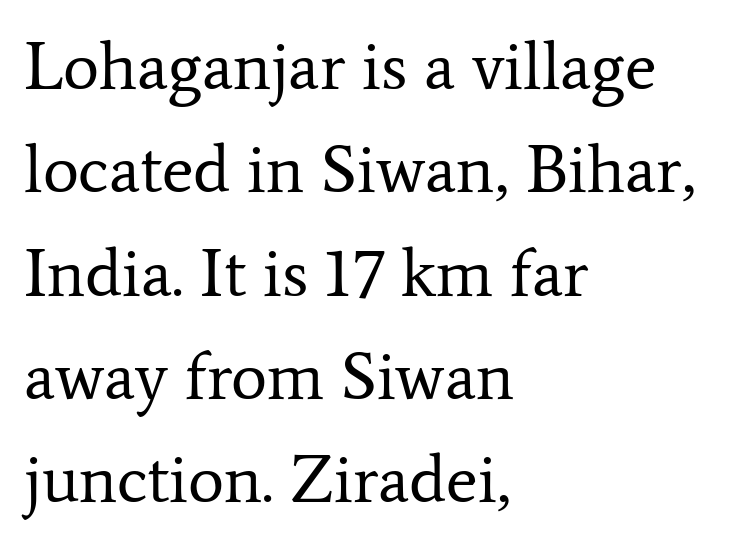
To sum up the face: it has serifs. The gaps between neighbouring characters are ordinary and unremarkable. These lines were composed using upright roman letters. Bare-footed words on every line. A student would call this left alignment; a typographer would say flush left, rag right.
